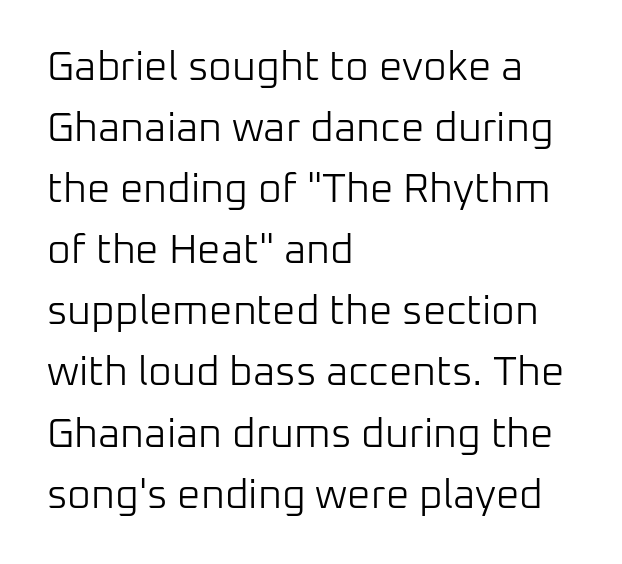
In terms of posture, this sample is upright. The rendering anchors every line to the left-hand side. Characters follow at the spacing the type designer built in. Vertical stems look standard width or narrower in stroke.
